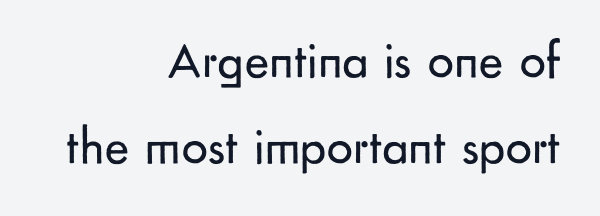
Q: Is the text bold? A: No.
Q: Is the text italic (slanted)? A: No, it is upright.
Q: Is the typeface a serif or a sans-serif typeface? A: Sans-serif.
Q: Is the text underlined? A: No.
Q: How is the paragraph aligned? A: Right-aligned.
Q: Is the spacing between letters normal or unusually wide? A: Normal.
Q: Is the spacing between lines tight, normal or loose? A: Normal.
Q: Width (condensed, normal, or wide)? A: Normal.
Q: Stroke contrast? A: Low.
Q: x-height? A: Small.
Q: Monospaced? A: No.
